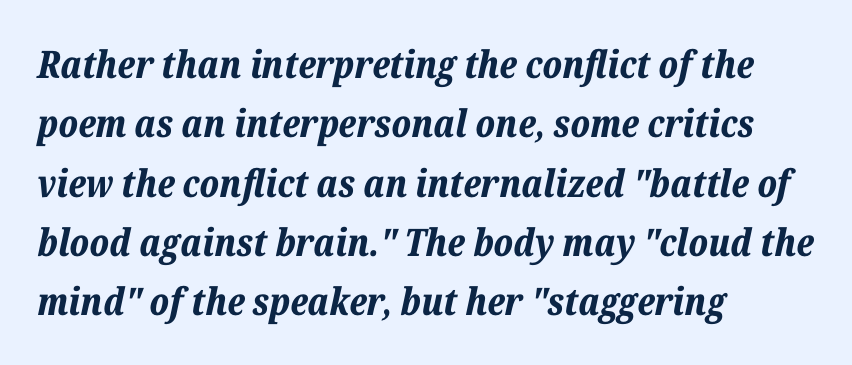
{"italic": "yes", "lean": "right", "slant_degrees": 12, "bold": "yes", "weight": "bold", "width": "normal", "stroke_contrast": "low", "x_height": "medium", "monospaced": "no", "underline": "no", "align": "left", "line_spacing": "normal", "line_spacing_ratio": 1.56, "letter_spacing": "normal", "letter_spacing_em": 0.0, "glyph_px": 38}
